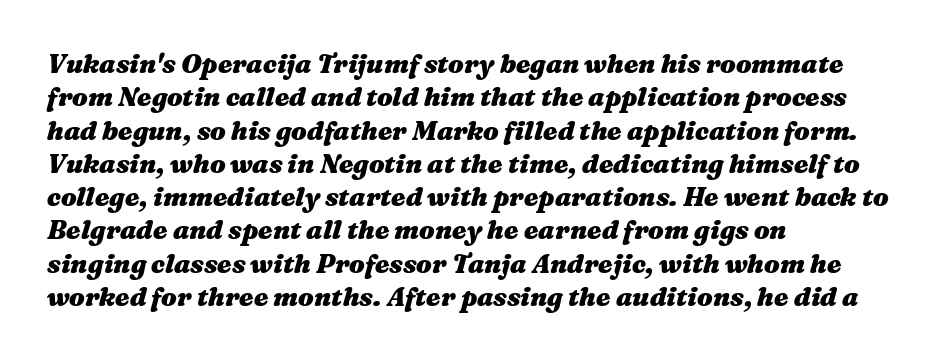
Q: Is the text bold? A: Yes.
Q: Is the text italic (slanted)? A: Yes, it leans right by about 16 degrees.
Q: Is the text underlined? A: No.
Q: How is the paragraph aligned? A: Left-aligned.
Q: Is the spacing between letters normal or unusually wide? A: Normal.
Q: Is the spacing between lines tight, normal or loose? A: Normal.
